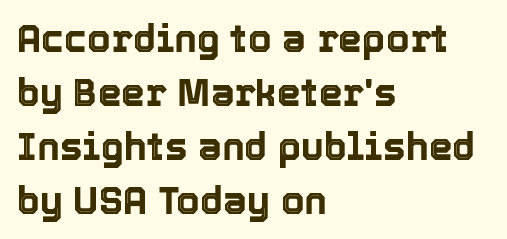
The image shows 38 px text type, upright; set left-aligned, normal line spacing (1.42x), normal letter spacing, not underlined; a medium x-height.
